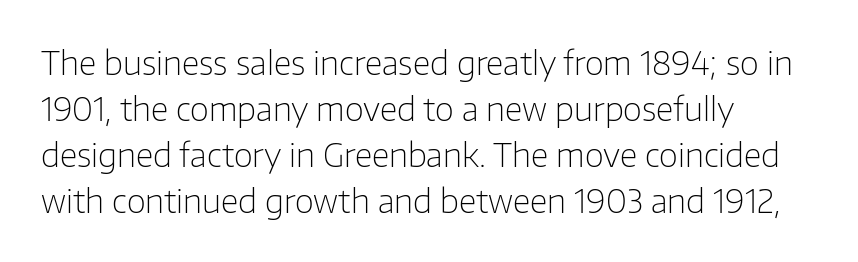
Q: Is the text bold? A: No.
Q: Is the text italic (slanted)? A: No, it is upright.
Q: Is the typeface a serif or a sans-serif typeface? A: Sans-serif.
Q: Is the text underlined? A: No.
Q: How is the paragraph aligned? A: Left-aligned.
Q: Is the spacing between letters normal or unusually wide? A: Normal.
Q: Is the spacing between lines tight, normal or loose? A: Normal.
Q: Width (condensed, normal, or wide)? A: Normal.
Q: Stroke contrast? A: Low.
Q: x-height? A: Medium.
Q: Monospaced? A: No.
